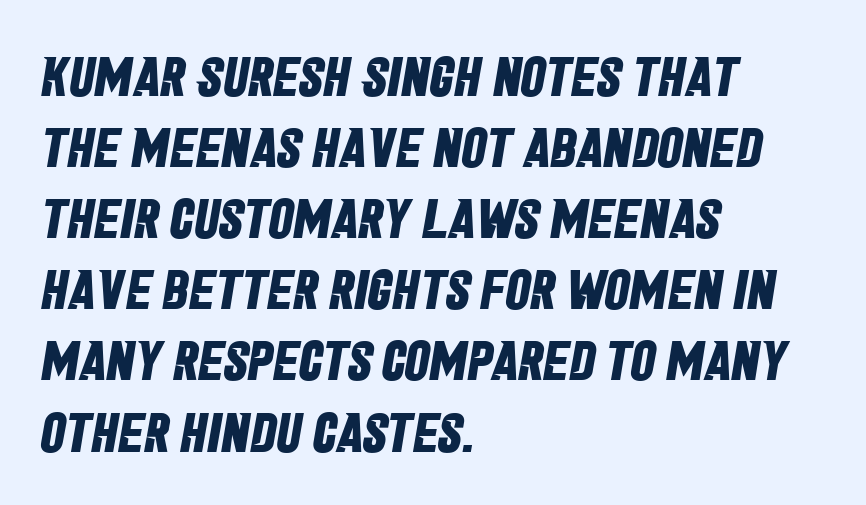
The image shows 56 px bold, condensed sans-serif type; set left-aligned, normal line spacing (1.27x), normal letter spacing, not underlined; low stroke contrast and a large x-height.
